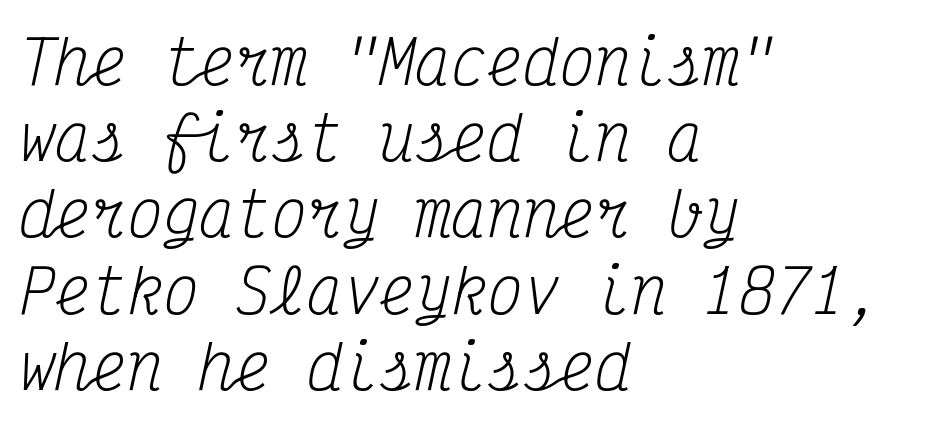
{"serif": "yes", "italic": "yes", "lean": "right", "slant_degrees": 12, "bold": "no", "weight": "regular", "width": "condensed", "stroke_contrast": "medium", "x_height": "medium", "monospaced": "yes", "underline": "no", "align": "left", "line_spacing": "normal", "line_spacing_ratio": 1.27, "letter_spacing": "normal", "letter_spacing_em": 0.0, "glyph_px": 60}
